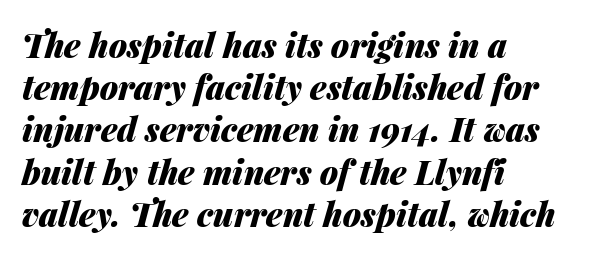
Q: Is the text bold? A: Yes.
Q: Is the text italic (slanted)? A: Yes, it leans right by about 14 degrees.
Q: Is the text underlined? A: No.
Q: How is the paragraph aligned? A: Left-aligned.
Q: Is the spacing between letters normal or unusually wide? A: Normal.
Q: Is the spacing between lines tight, normal or loose? A: Normal.
Q: Width (condensed, normal, or wide)? A: Normal.
Q: Stroke contrast? A: Medium.
Q: x-height? A: Medium.
Q: Monospaced? A: No.
